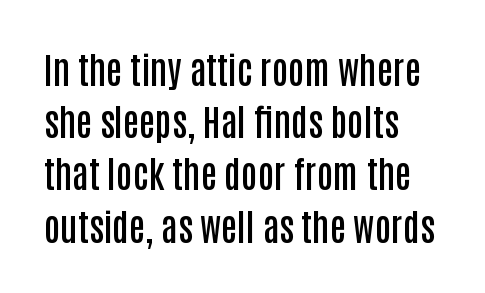
{"serif": "no", "italic": "no", "bold": "semi", "weight": "semibold", "width": "condensed", "stroke_contrast": "low", "x_height": "large", "monospaced": "no", "underline": "no", "align": "left", "line_spacing": "normal", "line_spacing_ratio": 1.45, "letter_spacing": "normal", "letter_spacing_em": 0.0, "glyph_px": 36}
